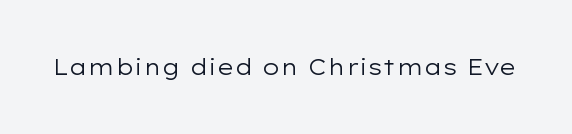
The image shows 22 px text type, upright; set normal letter spacing, not underlined.
